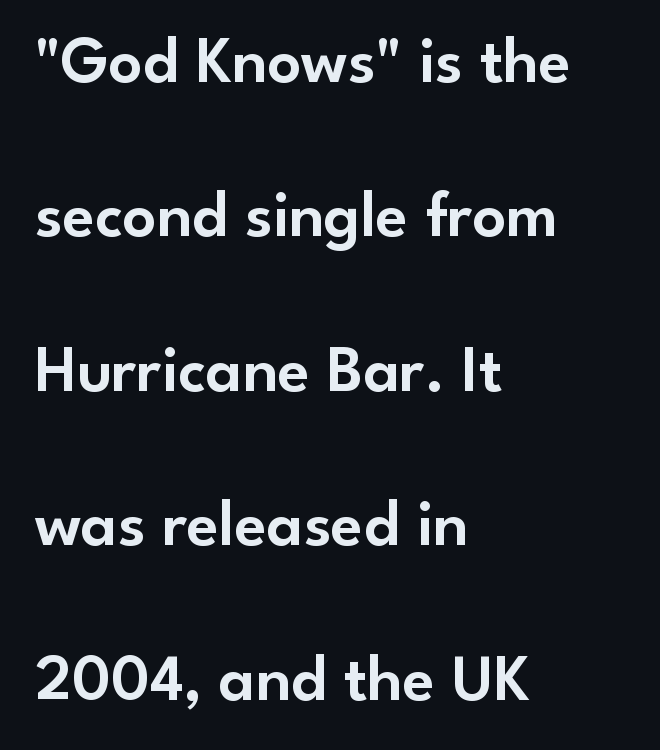
Q: Is the text italic (slanted)? A: No, it is upright.
Q: Is the typeface a serif or a sans-serif typeface? A: Sans-serif.
Q: Is the text underlined? A: No.
Q: How is the paragraph aligned? A: Left-aligned.
Q: Is the spacing between letters normal or unusually wide? A: Normal.
Q: Is the spacing between lines tight, normal or loose? A: Loose.
Q: Width (condensed, normal, or wide)? A: Normal.
Q: Stroke contrast? A: Low.
Q: x-height? A: Small.
Q: Monospaced? A: No.
